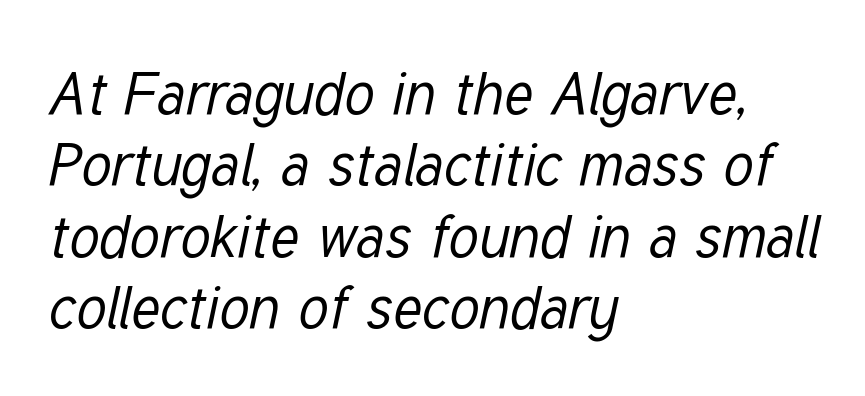
{"italic": "yes", "lean": "right", "slant_degrees": 12, "bold": "no", "weight": "regular", "width": "condensed", "stroke_contrast": "low", "x_height": "medium", "monospaced": "no", "underline": "no", "align": "left", "line_spacing_ratio": 1.21, "letter_spacing": "normal", "letter_spacing_em": 0.0, "glyph_px": 59}
